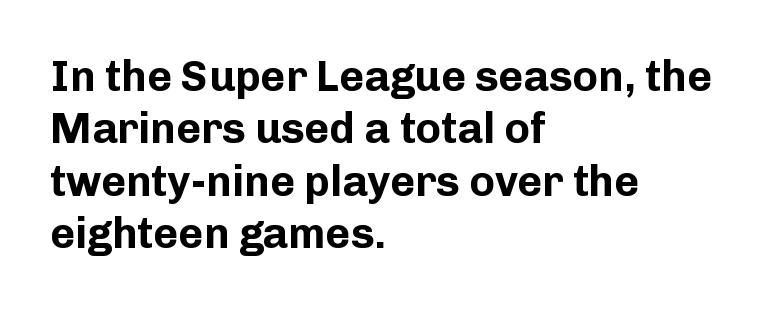
When letters stand straight like this, we call the style roman or upright. This rendering features lettering with no underline. As a designer I'd log this as weight 700, bold. These lines are rendered in a variable-pitch font.
